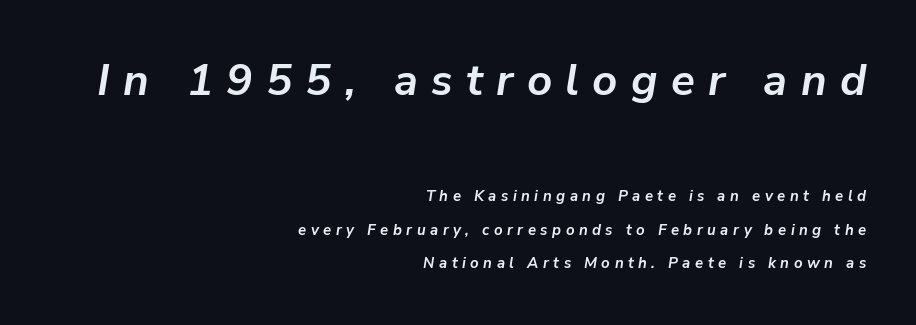
The area under the type is left untouched. Whoever set this chose breathing room over compactness in the vertical rhythm. Weight check: bold — yes, fully. The text block is weighted toward the right margin, trailing off unevenly leftward. The face used here is proportionally spaced, like ordinary book or web type. Of the two passages, the one on top uses the larger point size.
